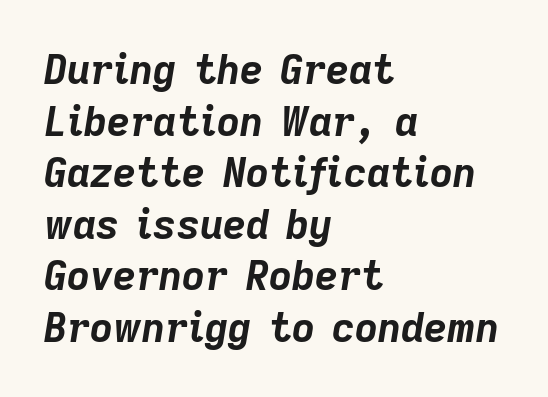
The image shows 40 px bold type, italic (leaning right); set left-aligned, normal line spacing (1.29x), normal letter spacing, not underlined; low stroke contrast and a medium x-height.
